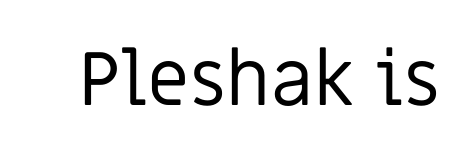
The space beneath each line is pristine and unruled. Is this a fixed-width face? No — the glyphs have proportional, varying widths. What stands out about the letter spacing? Nothing — it is the standard amount. A light-to-regular cut is what we see here.
